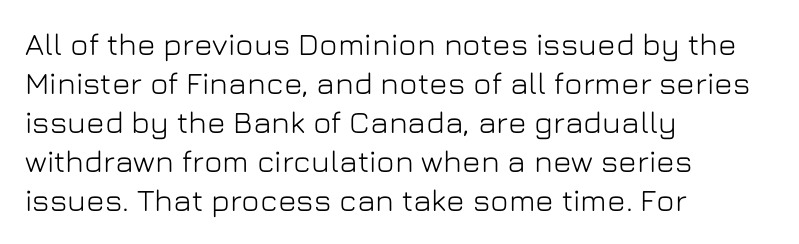
{"serif": "no", "italic": "no", "width": "normal", "stroke_contrast": "low", "x_height": "medium", "monospaced": "no", "underline": "no", "align": "left", "line_spacing": "normal", "line_spacing_ratio": 1.26, "letter_spacing": "normal", "letter_spacing_em": 0.0, "glyph_px": 31}
